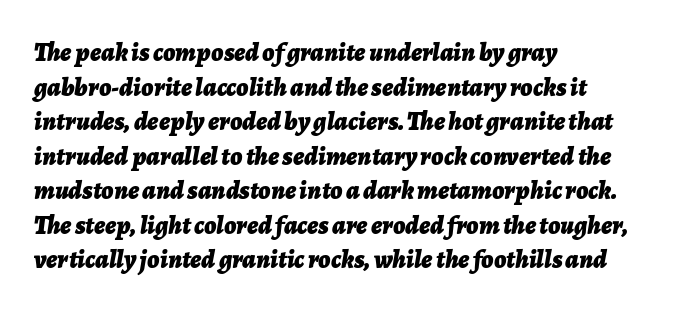
{"italic": "yes", "lean": "right", "slant_degrees": 7, "bold": "yes", "underline": "no", "align": "left", "line_spacing": "normal", "line_spacing_ratio": 1.33, "letter_spacing": "normal", "letter_spacing_em": 0.0, "glyph_px": 26}
